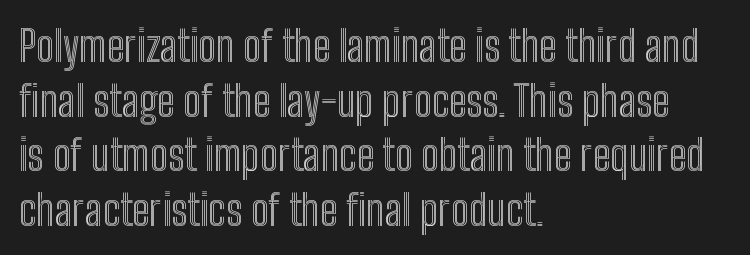
{"italic": "no", "width": "condensed", "x_height": "medium", "monospaced": "no", "underline": "no", "align": "left", "line_spacing": "normal", "line_spacing_ratio": 1.27, "letter_spacing": "normal", "letter_spacing_em": 0.0, "glyph_px": 43}
